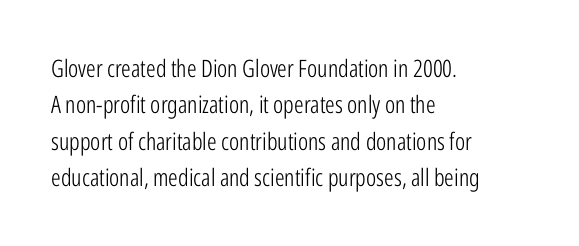
The foot of each line stays bare and open. These lines stack with their left ends in a neat column. Italic: no, the glyphs are upright roman. These lines sit exactly where default settings would place them.
